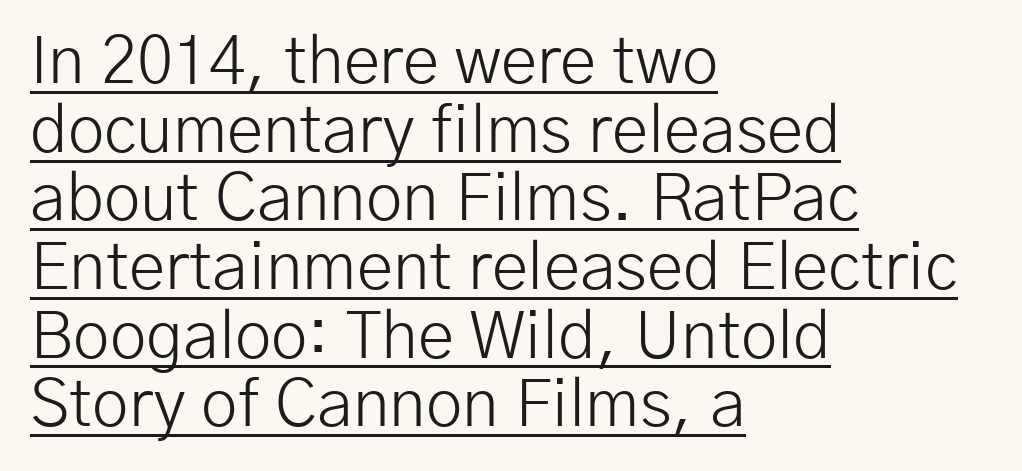
If you drew a ruler down the left edge, every line would touch it. This sample uses a sans-serif face. Quick note: interline space is minimal. Here the designer chose a conventional face with non-uniform glyph widths. No heavy texture on the line: the type isn't bold. The rendering keeps characters at their native spacing.
